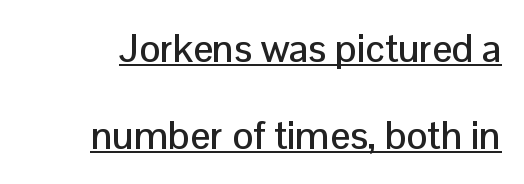
{"serif": "no", "italic": "no", "width": "normal", "stroke_contrast": "low", "x_height": "medium", "monospaced": "no", "underline": "yes", "line_spacing": "loose", "line_spacing_ratio": 2.23, "letter_spacing": "normal", "letter_spacing_em": 0.0, "glyph_px": 39}
